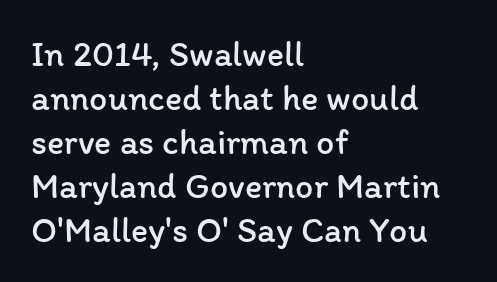
Q: Is the text bold? A: No.
Q: Is the text italic (slanted)? A: No, it is upright.
Q: Is the text underlined? A: No.
Q: How is the paragraph aligned? A: Left-aligned.
Q: Is the spacing between letters normal or unusually wide? A: Normal.
Q: Width (condensed, normal, or wide)? A: Normal.
Q: Stroke contrast? A: Low.
Q: x-height? A: Medium.
Q: Monospaced? A: No.
